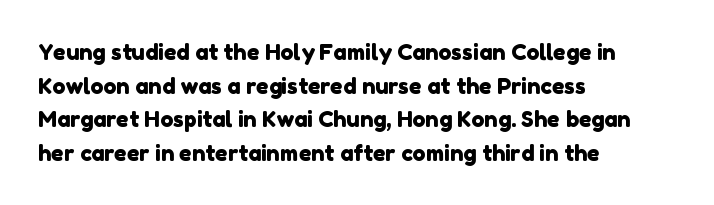
The image shows 22 px text type; set left-aligned, normal line spacing (1.53x), normal letter spacing, not underlined.
